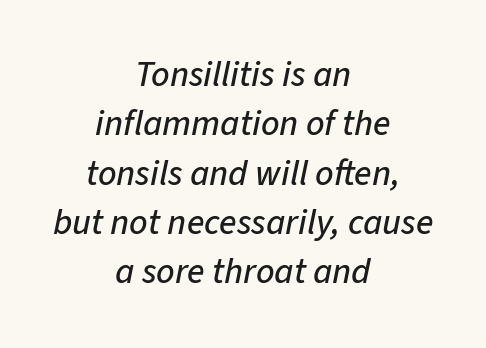
Do the characters align in a grid? No, the font is proportional. The passage shown leans; its letterforms are oblique. Summary of vertical rhythm: regular, with standard interline spacing. Does the copy run flush right? No — it is centered line by line.
